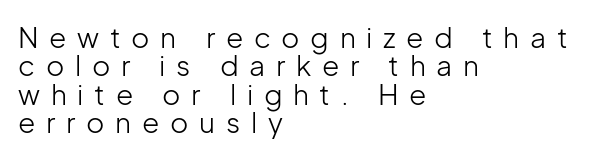
Each row of text sits above clean, open space. This is not heavy type; no bold has been used. What stands out about the letter spacing? Its width — letters are far apart. The rendering uses natural spacing where letterforms have individual widths. The block of text is dense from top to bottom, with scant space between rows. If you drew a line through each stem, it would be perfectly vertical.
